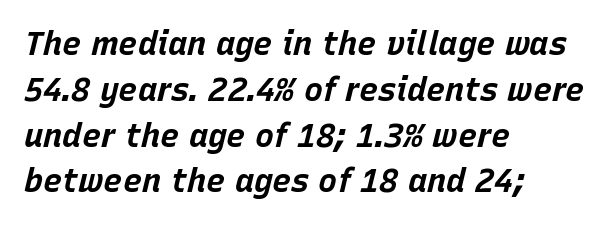
How are the letters spaced? Ordinarily, with no added tracking. The typesetting leans heavy: a genuine bold. Whoever set this chose a conventional vertical rhythm. Yep, that's italic — everything's leaning. The specimen omits any rule beneath the text block's lines.
